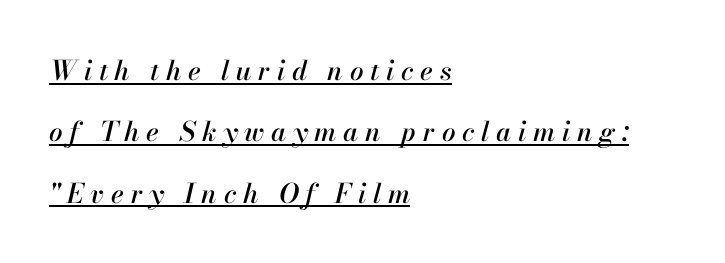
{"italic": "yes", "lean": "right", "slant_degrees": 13, "underline": "yes", "align": "left", "line_spacing": "loose", "line_spacing_ratio": 2.27, "letter_spacing": "wide", "letter_spacing_em": 0.25, "glyph_px": 27}
